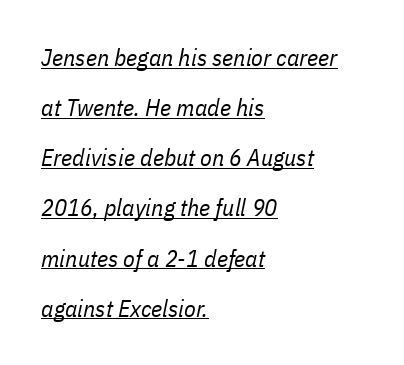
The image shows 24 px text type, italic (leaning right); set left-aligned, loose line spacing (2.09x), normal letter spacing, underlined.
